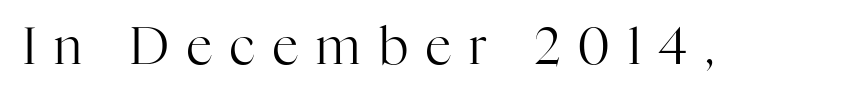
{"serif": "yes", "italic": "no", "bold": "no", "weight": "regular", "width": "normal", "stroke_contrast": "high", "x_height": "medium", "monospaced": "no", "underline": "no", "letter_spacing": "wide", "letter_spacing_em": 0.36, "glyph_px": 51}
